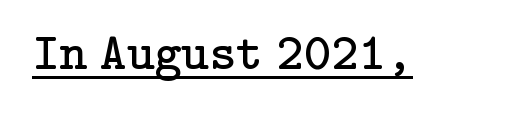
{"serif": "yes", "italic": "no", "bold": "no", "weight": "regular", "width": "normal", "stroke_contrast": "low", "x_height": "medium", "underline": "yes", "letter_spacing": "normal", "letter_spacing_em": 0.0, "glyph_px": 52}
